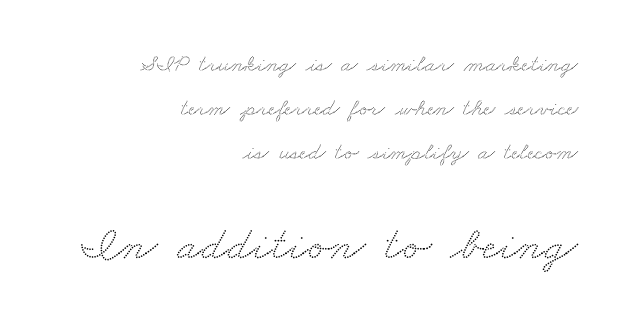
{"serif": "yes", "width": "wide", "stroke_contrast": "medium", "x_height": "small", "monospaced": "no", "underline": "no", "align": "right", "line_spacing_ratio": 1.84, "letter_spacing": "normal", "letter_spacing_em": 0.0, "larger_block": "second", "size_ratio": 2.0, "glyph_px": 48}
